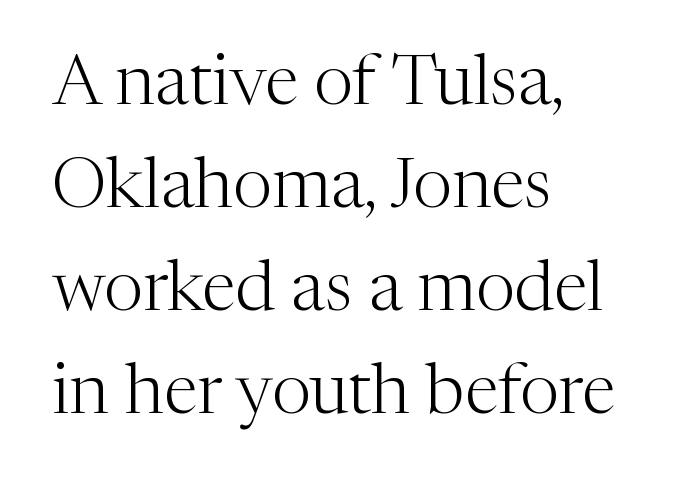
The image shows 70 px light serif type, upright; set left-aligned, normal line spacing (1.47x), normal letter spacing, not underlined; medium stroke contrast and a medium x-height.
